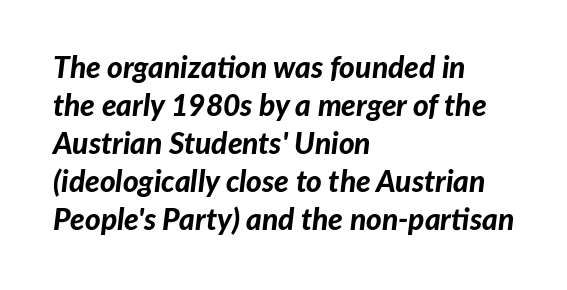
Every character sits at an angle, as italics do. The passage shown is typed in a proportional face where columns would drift. There is no visible air inserted between adjacent glyphs. The string is rendered with underlining switched off. Vertical spacing — default. Pretty heavy lettering here — definitely bold.
